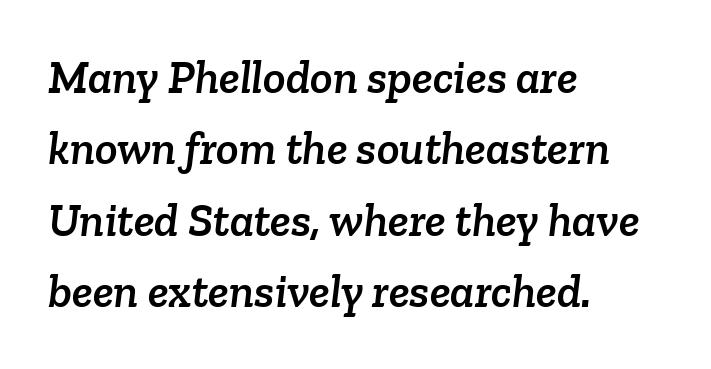
Q: Is the typeface a serif or a sans-serif typeface? A: Serif.
Q: Is the text underlined? A: No.
Q: How is the paragraph aligned? A: Left-aligned.
Q: Is the spacing between letters normal or unusually wide? A: Normal.
Q: Is the spacing between lines tight, normal or loose? A: Normal.
Q: Width (condensed, normal, or wide)? A: Normal.
Q: Stroke contrast? A: Low.
Q: x-height? A: Medium.
Q: Monospaced? A: No.
